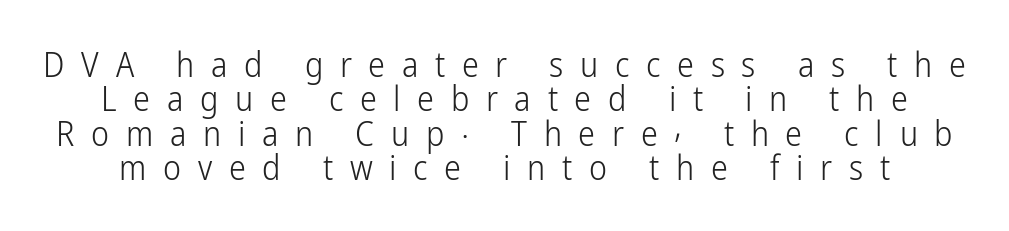
{"serif": "no", "italic": "no", "bold": "no", "weight": "light", "width": "condensed", "stroke_contrast": "low", "x_height": "medium", "monospaced": "no", "underline": "no", "line_spacing": "tight", "line_spacing_ratio": 1.01, "letter_spacing": "wide", "letter_spacing_em": 0.49, "glyph_px": 34}
